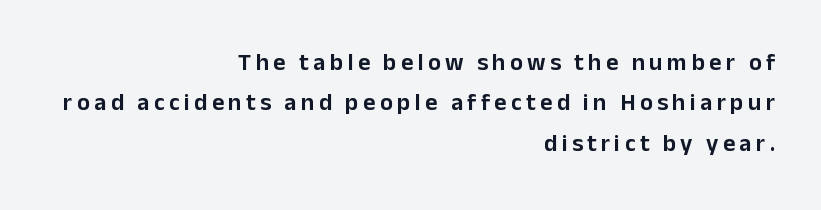
The image shows 24 px text type, upright; set right-aligned, normal line spacing (1.68x), not underlined.
